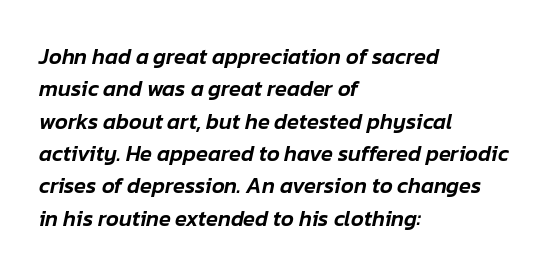
Visually the block forms a straight wall on the left and a jagged coastline on the right. There's an unmistakable incline to the writing here. The letterforms sit shoulder to shoulder at normal distance. The rendering uses a moderate line-height, typical for paragraphs. Nobody drew a line under any word here.
